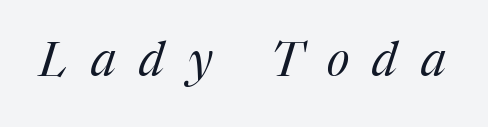
Q: Is the text bold? A: No.
Q: Is the text italic (slanted)? A: Yes, it leans right by about 17 degrees.
Q: Is the typeface a serif or a sans-serif typeface? A: Serif.
Q: Is the text underlined? A: No.
Q: Is the spacing between letters normal or unusually wide? A: Unusually wide.
Q: Width (condensed, normal, or wide)? A: Normal.
Q: Stroke contrast? A: Medium.
Q: x-height? A: Medium.
Q: Monospaced? A: No.
